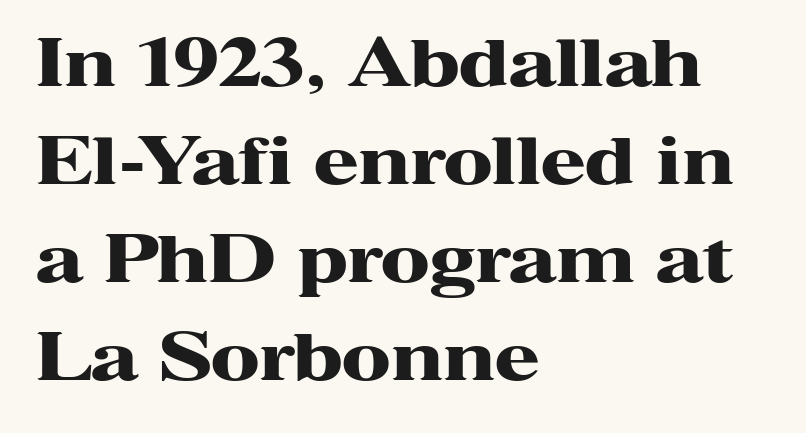
The image shows 65 px heavy, wide serif type, upright; set left-aligned, normal line spacing (1.51x), normal letter spacing, not underlined; high stroke contrast and a medium x-height.
